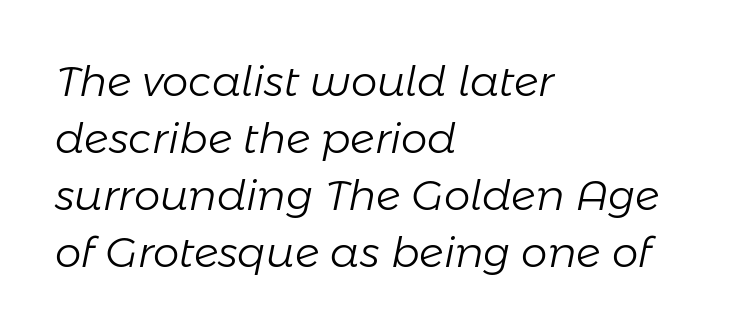
Layout note: lines flush left. Caption: standard tracking, unaltered. How would I describe the line gaps? Plain and ordinary. The passage shown is typed in a proportional face where columns would drift.
